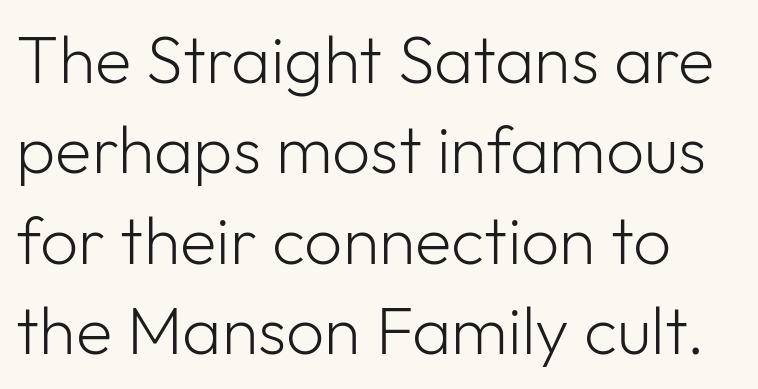
Q: Is the text bold? A: No.
Q: Is the text italic (slanted)? A: No, it is upright.
Q: Is the typeface a serif or a sans-serif typeface? A: Sans-serif.
Q: Is the text underlined? A: No.
Q: Is the spacing between letters normal or unusually wide? A: Normal.
Q: Is the spacing between lines tight, normal or loose? A: Normal.
Q: Width (condensed, normal, or wide)? A: Normal.
Q: Stroke contrast? A: Low.
Q: x-height? A: Medium.
Q: Monospaced? A: No.
